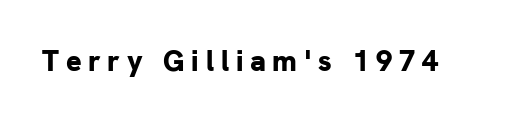
Do the characters align in a grid? No, the font is proportional. Has an underline been added? It has not. Set as a true bold cut, around the 700 mark. What stands out about the letter spacing? Its width — letters are far apart. The text was rendered using a sans face with plain stroke endings. Rendered with straight, roman letterforms.
